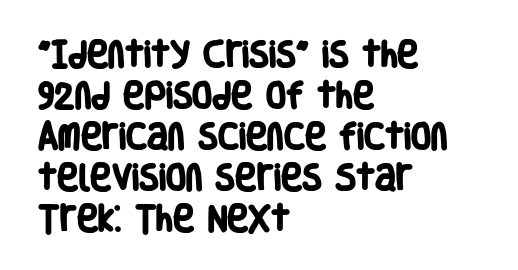
Typographic density is high because the face is bold. This rendering uses left alignment, leaving the right contour irregular. This sample uses plain, unmodified letter spacing. Clear beneath every line of the passage.
